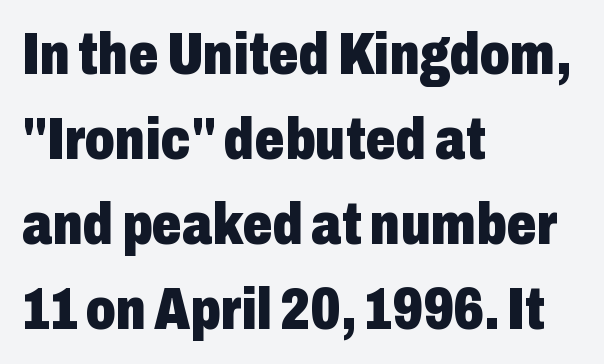
Q: Is the text bold? A: Yes.
Q: Is the text italic (slanted)? A: No, it is upright.
Q: Is the typeface a serif or a sans-serif typeface? A: Sans-serif.
Q: Is the text underlined? A: No.
Q: How is the paragraph aligned? A: Left-aligned.
Q: Is the spacing between letters normal or unusually wide? A: Normal.
Q: Is the spacing between lines tight, normal or loose? A: Normal.
Q: Width (condensed, normal, or wide)? A: Condensed.
Q: Stroke contrast? A: Low.
Q: x-height? A: Medium.
Q: Monospaced? A: No.
